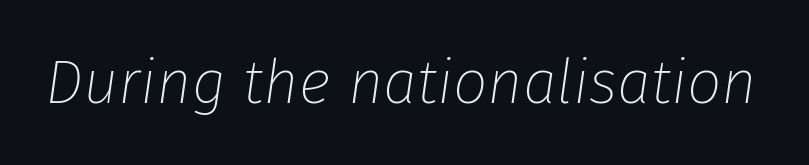
The rendering uses natural spacing where letterforms have individual widths. Letters have the restrained weight of plain body copy at most. Just letters on the line, the space beneath them empty. Italic? Definitely — the glyphs are oblique.
